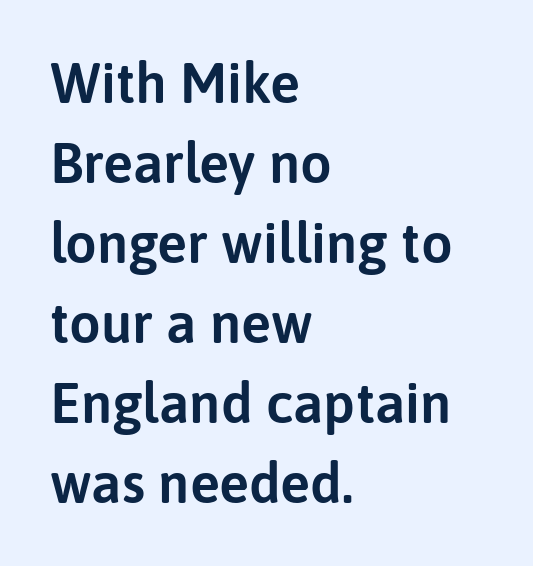
The image shows 56 px sans-serif type, upright; set left-aligned, normal line spacing (1.43x), normal letter spacing, not underlined; low stroke contrast and a medium x-height.
